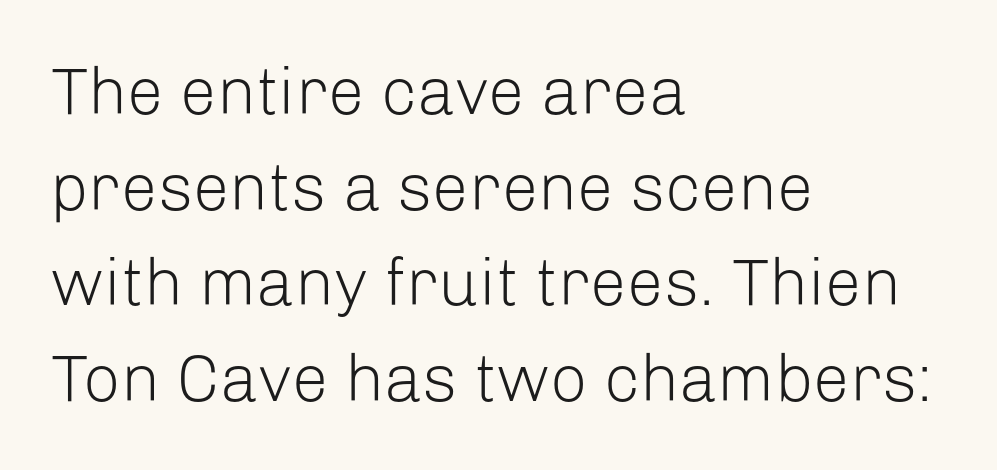
Q: Is the text bold? A: No.
Q: Is the text italic (slanted)? A: No, it is upright.
Q: Is the typeface a serif or a sans-serif typeface? A: Sans-serif.
Q: Is the text underlined? A: No.
Q: How is the paragraph aligned? A: Left-aligned.
Q: Is the spacing between letters normal or unusually wide? A: Normal.
Q: Is the spacing between lines tight, normal or loose? A: Normal.
Q: Width (condensed, normal, or wide)? A: Normal.
Q: Stroke contrast? A: Low.
Q: x-height? A: Medium.
Q: Monospaced? A: No.
